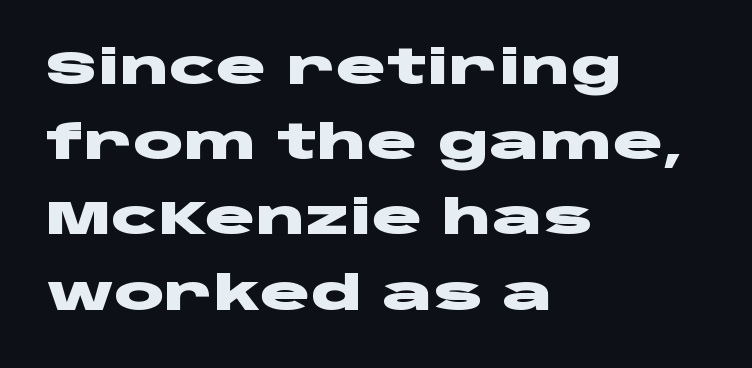
Interline gaps are of average width in this sample. The characters look thick and weighty, a clear bold. This rendering employs a face without finishing strokes, i.e., a sans-serif. The strip under each line holds only bare page. The letters stand straight up with perfectly vertical stems.
